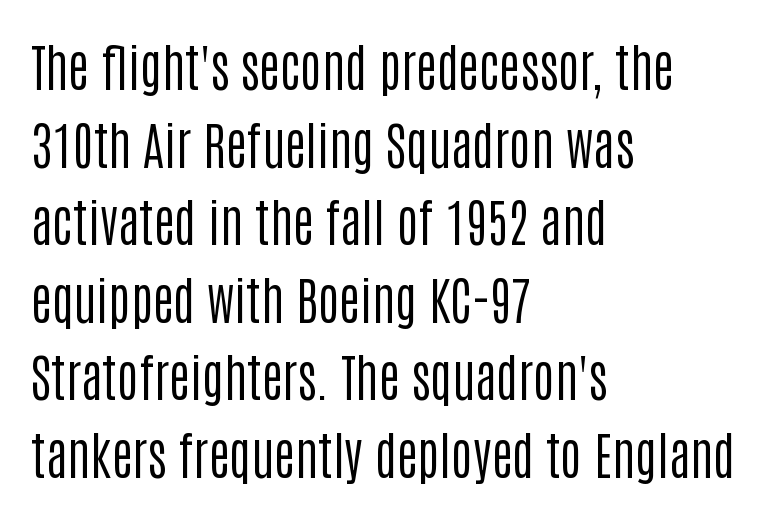
Upright lettering throughout. Rows of type keep a routine distance in the vertical direction. Stroke mass is kept to a normal reading level or below. The rendering keeps characters at their native spacing. Regarding serifs, this sample does without them.
